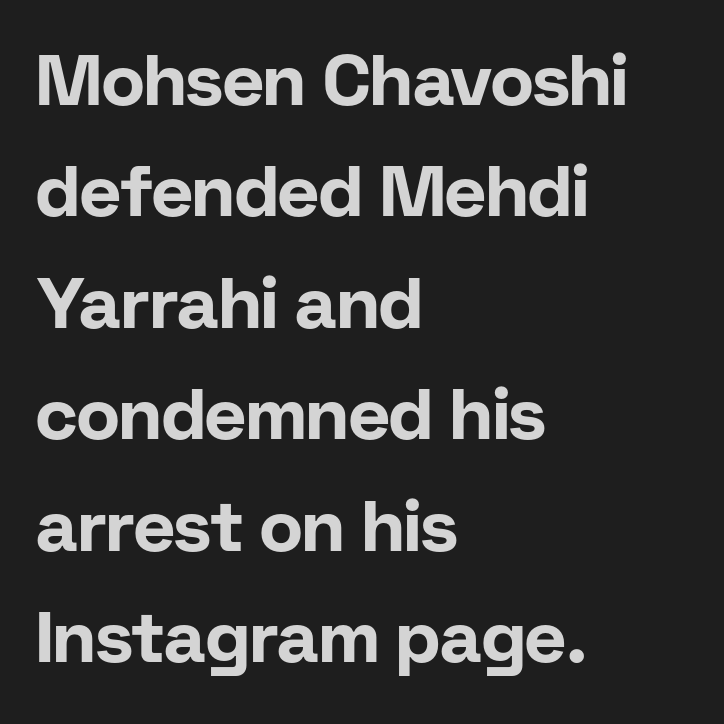
A bare baseline throughout the passage. This rendering uses left alignment, leaving the right contour irregular. A typesetter would call this proportional, since set widths differ per character. The horizontal fit of the characters is conventional and even. Posture: upright roman.
